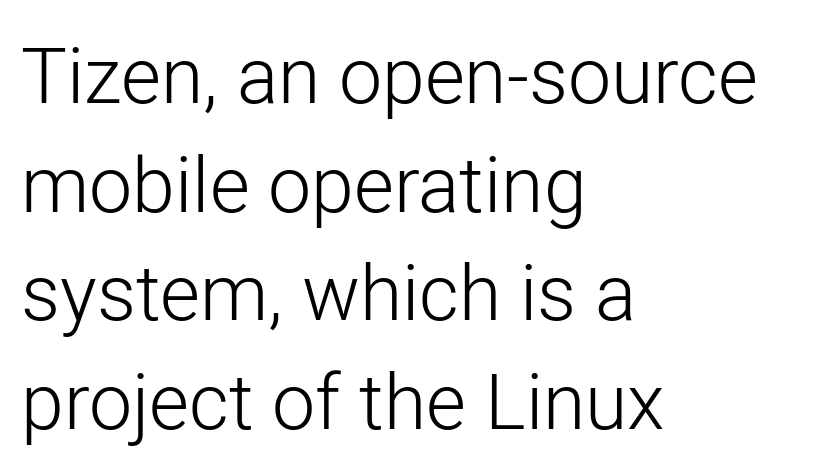
The image shows 77 px light sans-serif type, upright; set left-aligned, normal line spacing (1.41x), normal letter spacing, not underlined; low stroke contrast and a medium x-height.
